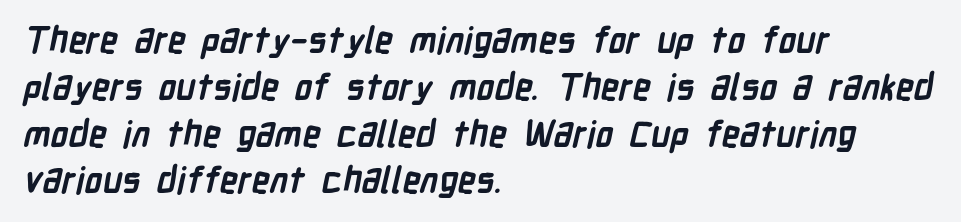
Nothing unusual about the tracking: characters are spaced as the font intends. Only glyphs here, with clear space below each row. Does the copy run flush right? No — it runs flush left. Does the weight exceed regular? Yes, all the way to bold. The lines sit at an ordinary, default distance from one another.
